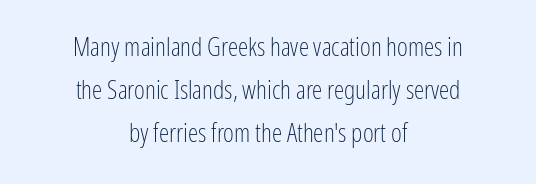
{"italic": "no", "bold": "no", "underline": "no", "align": "center", "line_spacing": "normal", "line_spacing_ratio": 1.65, "letter_spacing": "normal", "letter_spacing_em": 0.0, "glyph_px": 26}
